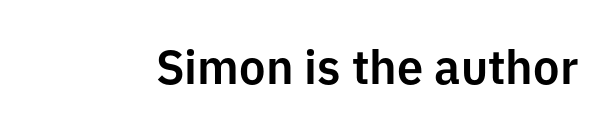
Q: Is the text italic (slanted)? A: No, it is upright.
Q: Is the typeface a serif or a sans-serif typeface? A: Sans-serif.
Q: Is the text underlined? A: No.
Q: Is the spacing between letters normal or unusually wide? A: Normal.
Q: Width (condensed, normal, or wide)? A: Normal.
Q: Stroke contrast? A: Low.
Q: x-height? A: Medium.
Q: Monospaced? A: No.
